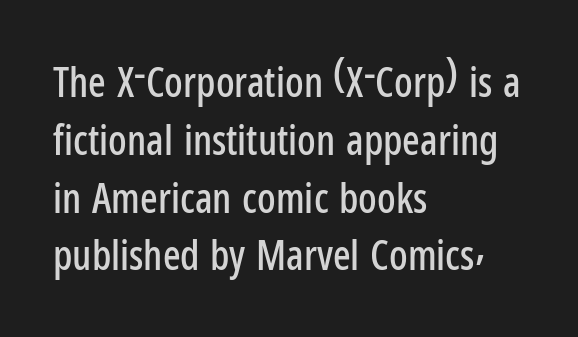
The image shows 41 px condensed sans-serif type, upright; set left-aligned, normal line spacing (1.41x), normal letter spacing, not underlined; low stroke contrast and a medium x-height.
